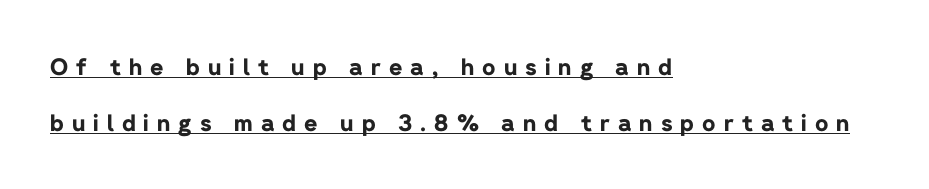
Q: Is the text bold? A: Yes.
Q: Is the text italic (slanted)? A: No, it is upright.
Q: Is the text underlined? A: Yes.
Q: How is the paragraph aligned? A: Left-aligned.
Q: Is the spacing between letters normal or unusually wide? A: Unusually wide.
Q: Is the spacing between lines tight, normal or loose? A: Loose.
